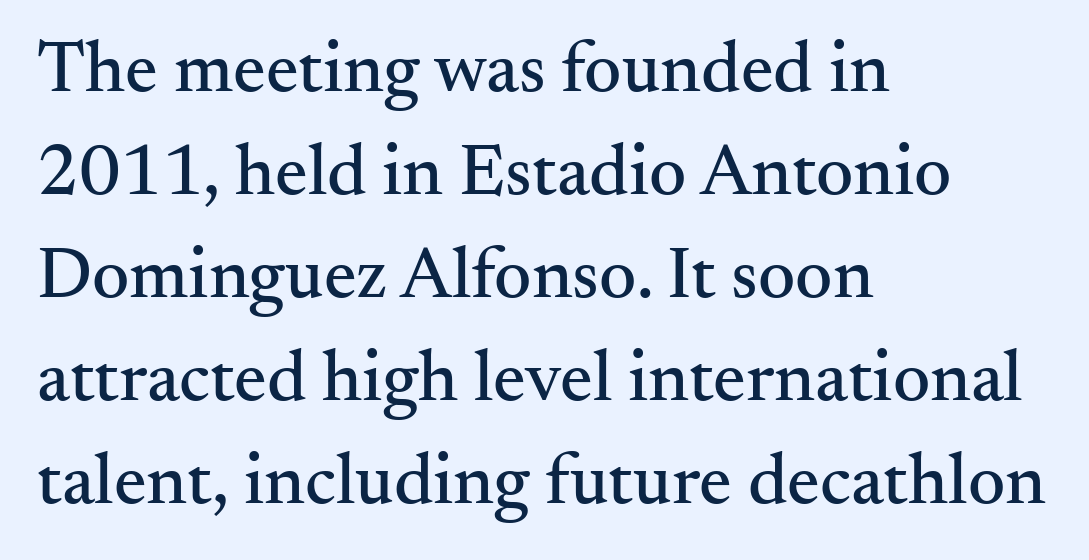
Serif or sans? Serif — the stroke terminals have little feet. Characters follow at the spacing the type designer built in. A roman cut, with each character standing at attention. A classic flush-left, rag-right setting is used for this passage. Rows of type keep a routine distance in the vertical direction. Underlining? Definitely not there.
